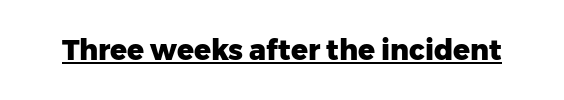
The image shows 28 px heavy sans-serif type, upright; set normal letter spacing, underlined; low stroke contrast and a medium x-height.
